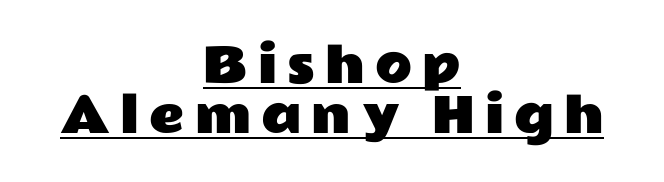
Q: Is the text italic (slanted)? A: No, it is upright.
Q: Is the typeface a serif or a sans-serif typeface? A: Sans-serif.
Q: Is the text underlined? A: Yes.
Q: How is the paragraph aligned? A: Centered.
Q: Is the spacing between letters normal or unusually wide? A: Unusually wide.
Q: Is the spacing between lines tight, normal or loose? A: Tight.
Q: Width (condensed, normal, or wide)? A: Wide.
Q: Stroke contrast? A: Low.
Q: x-height? A: Medium.
Q: Monospaced? A: No.
